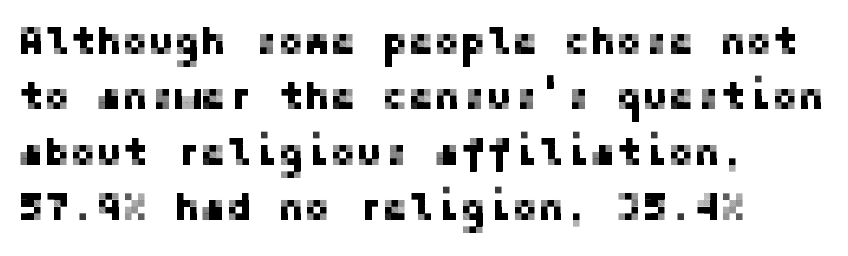
The image shows 39 px sans-serif type, upright; set normal line spacing (1.42x), normal letter spacing, not underlined; low stroke contrast and a medium x-height.
